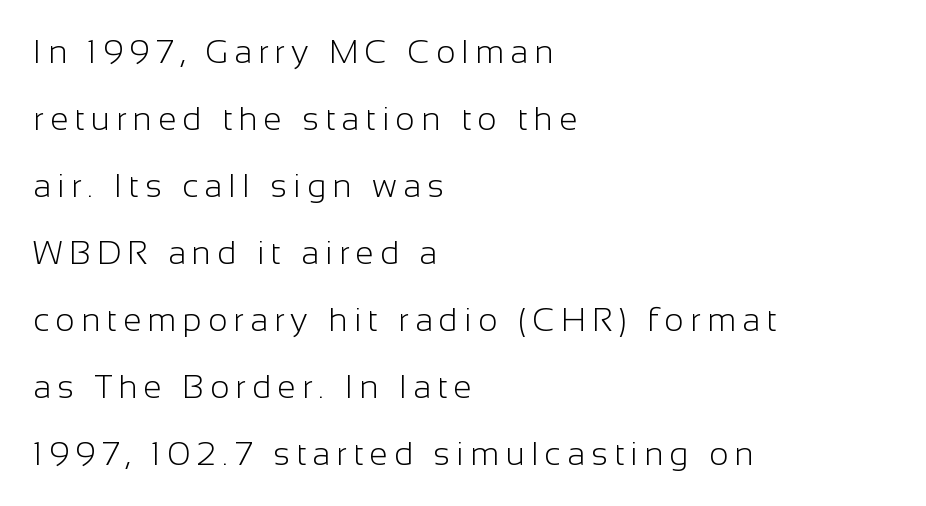
Baseline-to-baseline distance is far greater than the letter height. These lines were composed using upright roman letters. Underlining? Definitely not there. Here the designer chose a conventional face with non-uniform glyph widths.
